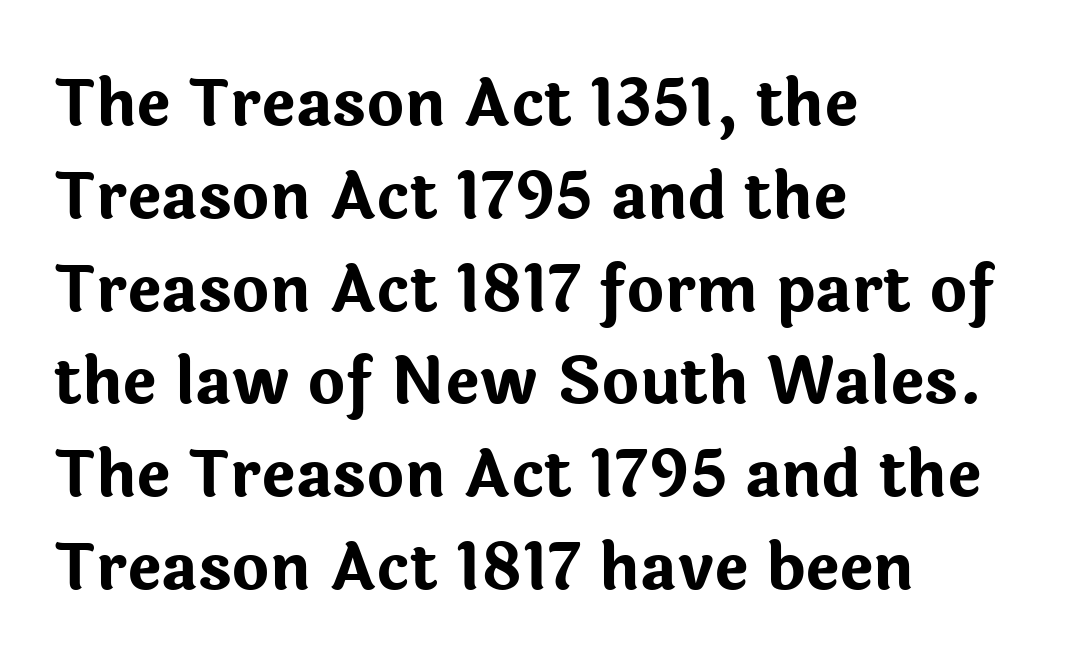
The image shows 64 px bold sans-serif type, upright; set left-aligned, normal line spacing (1.45x), normal letter spacing, not underlined; low stroke contrast and a medium x-height.
